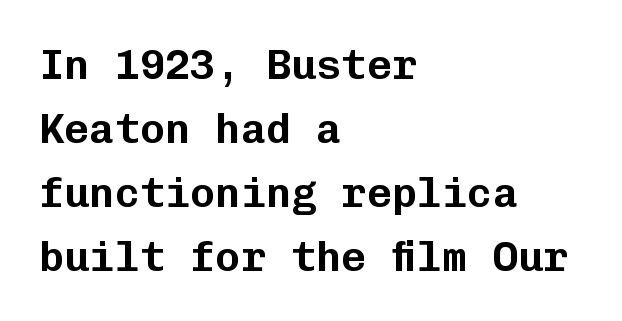
The image shows 42 px sans-serif type, upright, monospaced; set left-aligned, normal line spacing (1.52x), normal letter spacing, not underlined; low stroke contrast and a medium x-height.
